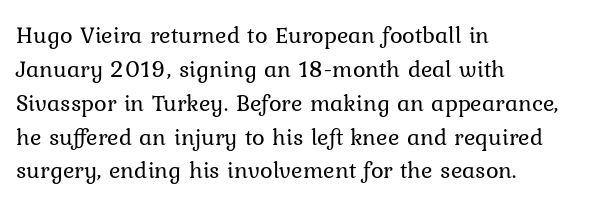
{"italic": "no", "bold": "no", "underline": "no", "align": "left", "line_spacing": "normal", "line_spacing_ratio": 1.41, "letter_spacing": "normal", "letter_spacing_em": 0.0, "glyph_px": 24}
